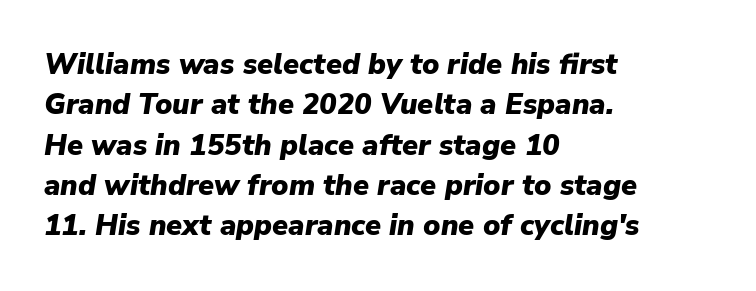
The image shows 29 px heavy type, italic (leaning right); set left-aligned, normal line spacing (1.39x), normal letter spacing, not underlined; low stroke contrast and a medium x-height.
